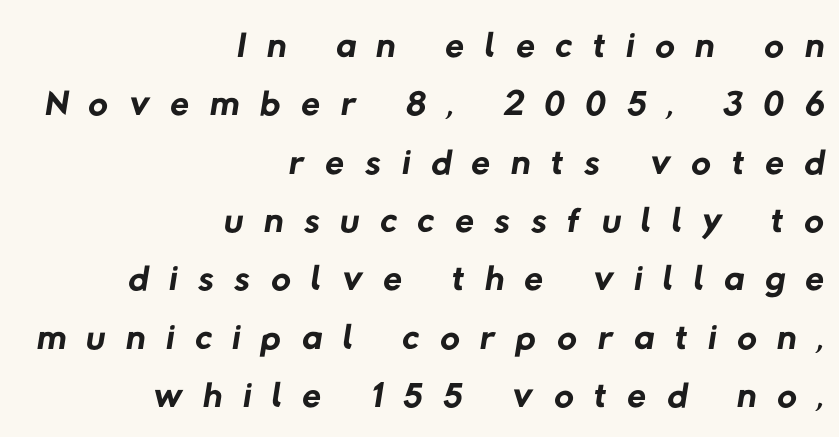
The image shows 54 px regular-weight sans-serif type; set right-aligned, tight line spacing (1.08x), unusually wide letter spacing (+0.39 em), not underlined; low stroke contrast and a medium x-height.
